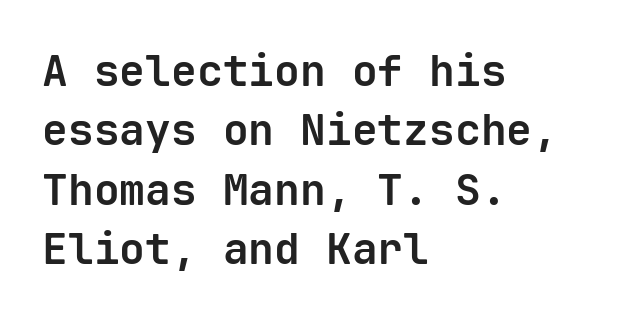
The image shows 43 px bold sans-serif type, upright, monospaced; set left-aligned, normal line spacing (1.38x), normal letter spacing, not underlined; low stroke contrast and a medium x-height.
